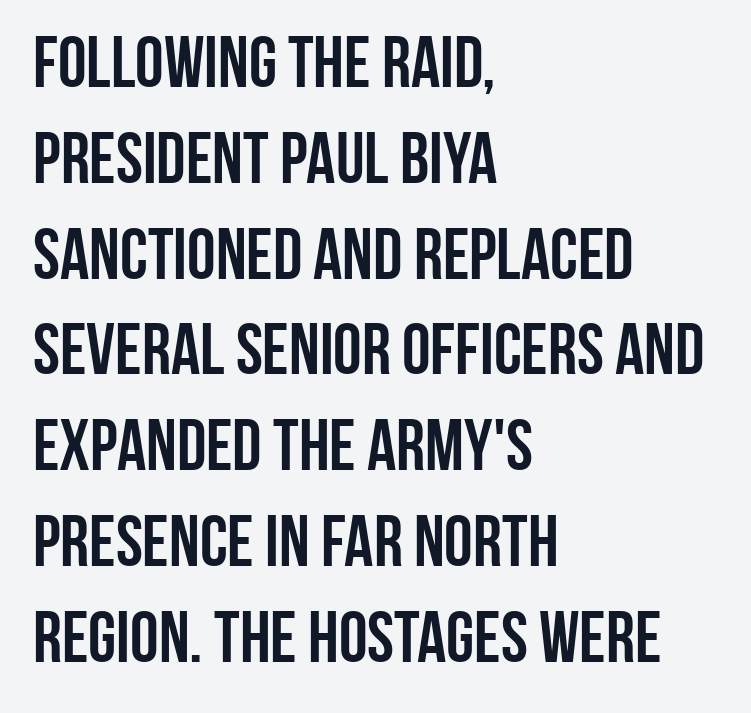
Q: Is the text bold? A: Yes.
Q: Is the text italic (slanted)? A: No, it is upright.
Q: Is the typeface a serif or a sans-serif typeface? A: Sans-serif.
Q: Is the text underlined? A: No.
Q: How is the paragraph aligned? A: Left-aligned.
Q: Is the spacing between letters normal or unusually wide? A: Normal.
Q: Is the spacing between lines tight, normal or loose? A: Normal.
Q: Width (condensed, normal, or wide)? A: Condensed.
Q: Stroke contrast? A: Low.
Q: x-height? A: Large.
Q: Monospaced? A: No.
